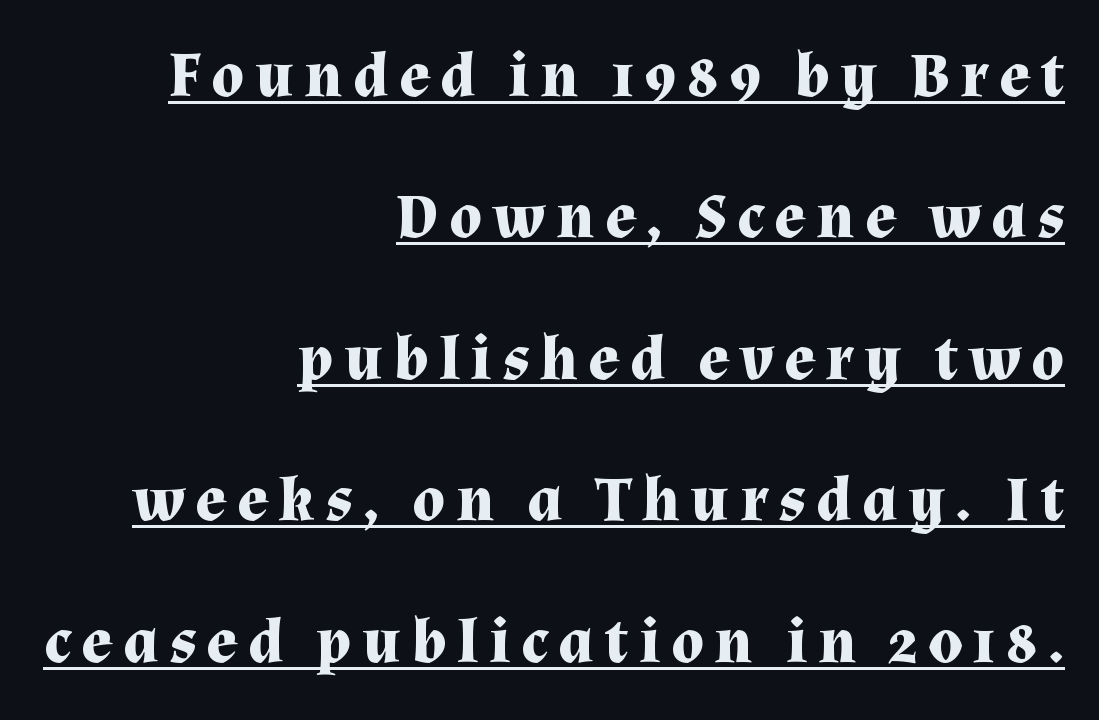
Baseline-to-baseline distance is far greater than the letter height. The lines are quadded right. Every letter is thick-stroked: bold, no question. The rendering uses natural spacing where letterforms have individual widths. This rendering employs a face with finishing strokes, i.e., a serif. Each line of the rendering has a horizontal stroke beneath the glyphs.
